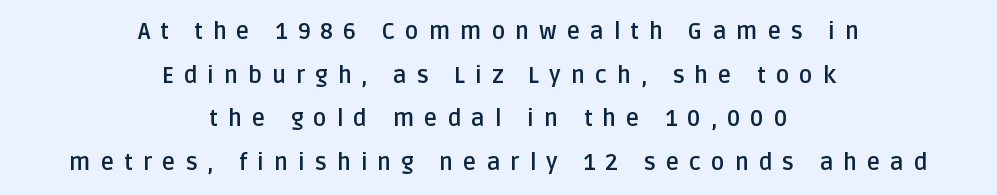
The image shows 23 px bold type, upright; set centered, loose line spacing (1.9x), unusually wide letter spacing (+0.43 em), not underlined.
